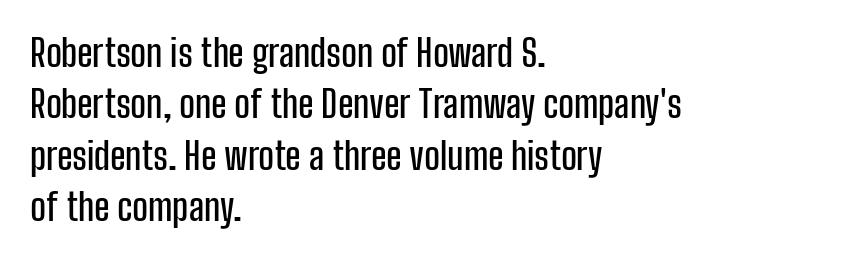
The image shows 37 px condensed sans-serif type, upright; set left-aligned, normal line spacing (1.39x), normal letter spacing, not underlined; low stroke contrast and a medium x-height.
